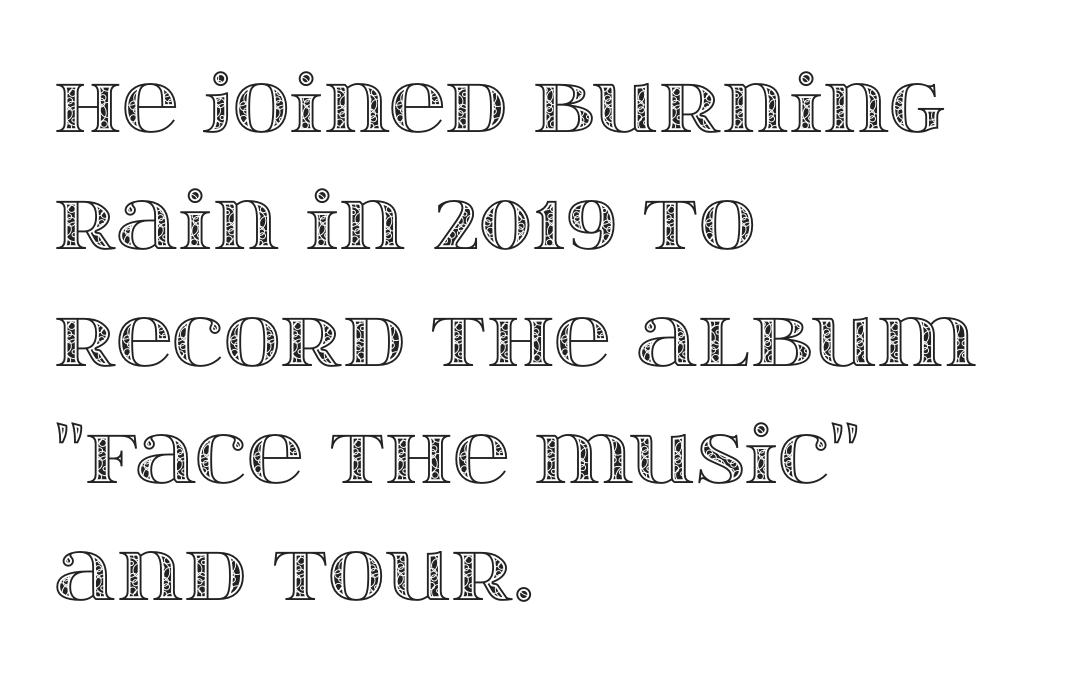
Q: Is the text italic (slanted)? A: No, it is upright.
Q: Is the text underlined? A: No.
Q: How is the paragraph aligned? A: Left-aligned.
Q: Is the spacing between letters normal or unusually wide? A: Normal.
Q: Is the spacing between lines tight, normal or loose? A: Normal.
Q: Width (condensed, normal, or wide)? A: Wide.
Q: x-height? A: Large.
Q: Monospaced? A: No.
